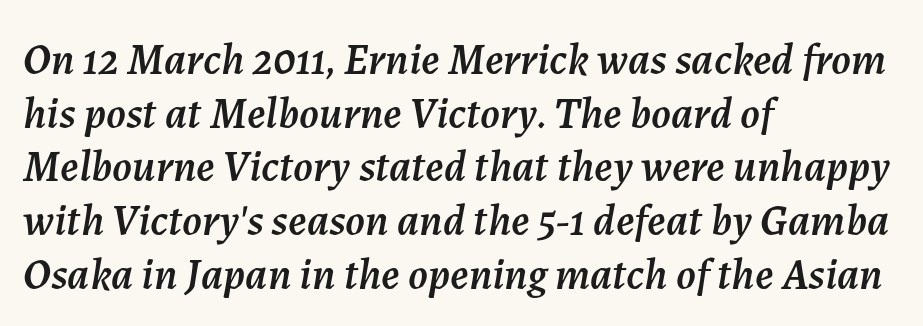
{"italic": "yes", "lean": "right", "slant_degrees": 7, "width": "normal", "stroke_contrast": "medium", "x_height": "medium", "monospaced": "no", "underline": "no", "align": "left", "line_spacing_ratio": 1.22, "letter_spacing": "normal", "letter_spacing_em": 0.0, "glyph_px": 44}
